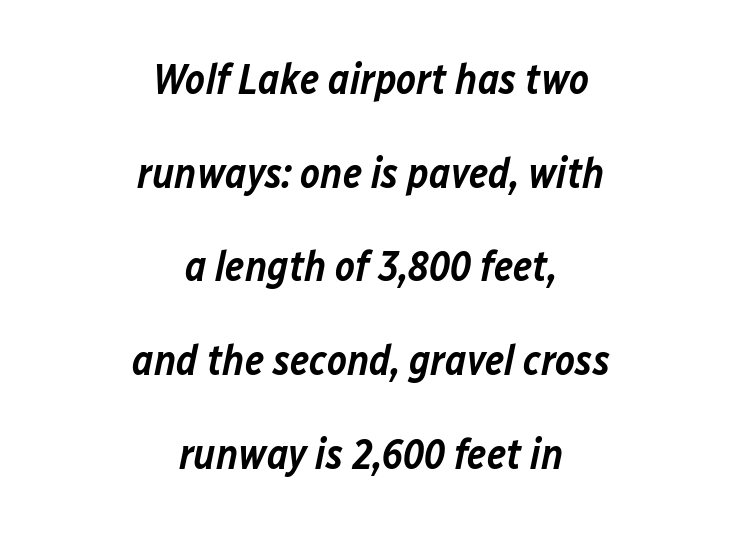
Q: Is the text bold? A: Semi-bold.
Q: Is the text italic (slanted)? A: Yes, it leans right by about 12 degrees.
Q: Is the text underlined? A: No.
Q: How is the paragraph aligned? A: Centered.
Q: Is the spacing between letters normal or unusually wide? A: Normal.
Q: Is the spacing between lines tight, normal or loose? A: Loose.
Q: Width (condensed, normal, or wide)? A: Normal.
Q: Stroke contrast? A: Low.
Q: x-height? A: Medium.
Q: Monospaced? A: No.
